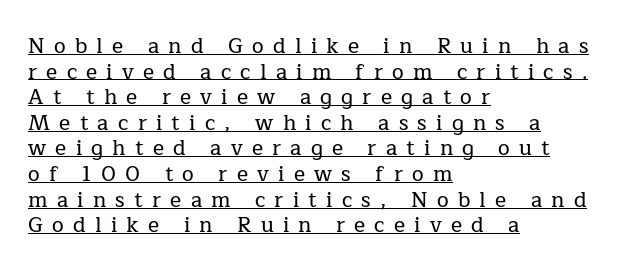
Q: Is the text italic (slanted)? A: No, it is upright.
Q: Is the text underlined? A: Yes.
Q: How is the paragraph aligned? A: Left-aligned.
Q: Is the spacing between letters normal or unusually wide? A: Unusually wide.
